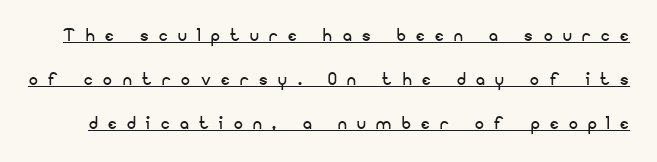
{"italic": "no", "bold": "no", "underline": "yes", "line_spacing": "loose", "line_spacing_ratio": 1.99, "letter_spacing": "wide", "letter_spacing_em": 0.48, "glyph_px": 22}
